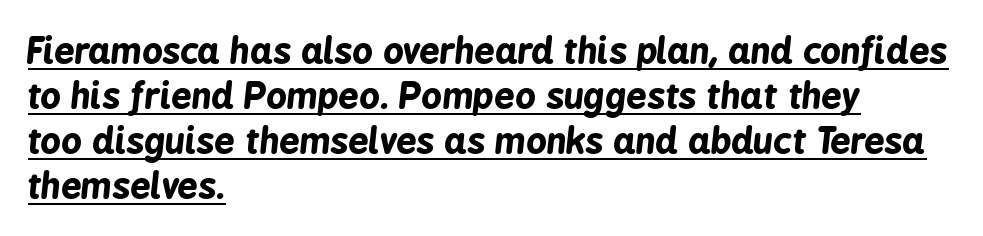
Here the designer chose a conventional face with non-uniform glyph widths. Words appear dense and cohesive because spacing is normal. This is underlined copy, the kind a proofreader might mark for attention. Is the block centered? No — it sits flush against the left margin. The designer left line spacing at the default. Typographic density is high because the face is bold.
